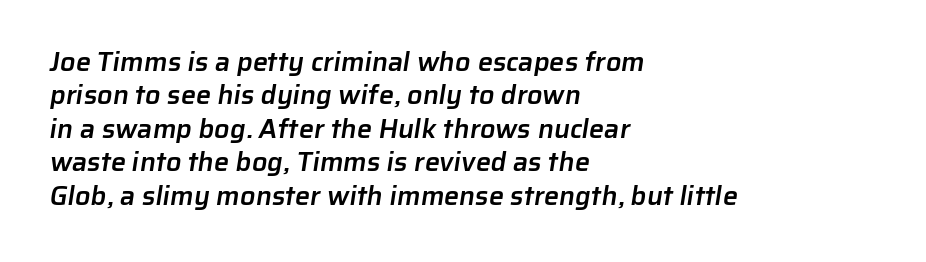
Quick note: underline off. The rendering anchors every line to the left-hand side. Set as a demibold, roughly 600 on the weight scale. Inter-character spacing is left at the font's built-in metrics.
